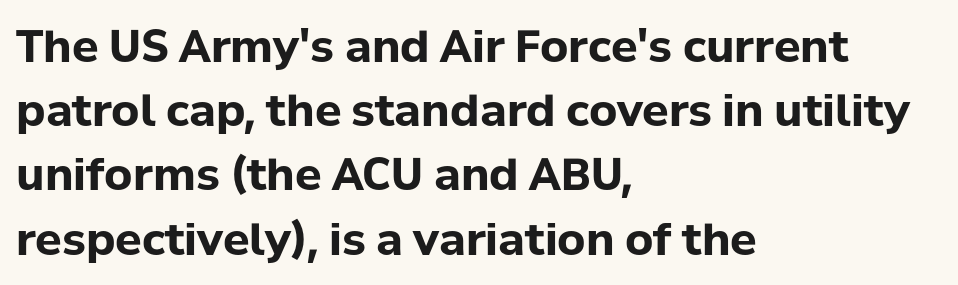
Q: Is the text bold? A: Yes.
Q: Is the text italic (slanted)? A: No, it is upright.
Q: Is the typeface a serif or a sans-serif typeface? A: Sans-serif.
Q: Is the text underlined? A: No.
Q: How is the paragraph aligned? A: Left-aligned.
Q: Is the spacing between letters normal or unusually wide? A: Normal.
Q: Is the spacing between lines tight, normal or loose? A: Normal.
Q: Width (condensed, normal, or wide)? A: Normal.
Q: Stroke contrast? A: Low.
Q: x-height? A: Medium.
Q: Monospaced? A: No.
